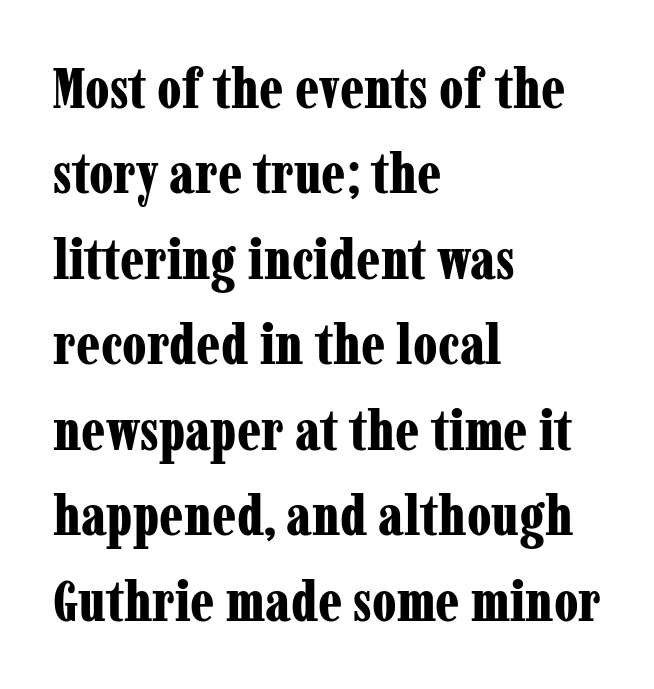
Q: Is the text bold? A: Yes.
Q: Is the text italic (slanted)? A: No, it is upright.
Q: Is the typeface a serif or a sans-serif typeface? A: Serif.
Q: Is the text underlined? A: No.
Q: How is the paragraph aligned? A: Left-aligned.
Q: Is the spacing between letters normal or unusually wide? A: Normal.
Q: Is the spacing between lines tight, normal or loose? A: Normal.
Q: Width (condensed, normal, or wide)? A: Condensed.
Q: Stroke contrast? A: Low.
Q: x-height? A: Medium.
Q: Monospaced? A: No.
